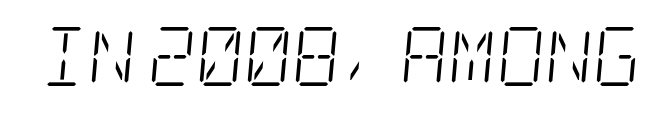
{"serif": "yes", "italic": "yes", "lean": "right", "slant_degrees": 5, "bold": "no", "weight": "light", "width": "condensed", "stroke_contrast": "low", "x_height": "large", "underline": "no", "letter_spacing": "normal", "letter_spacing_em": 0.0, "glyph_px": 59}
